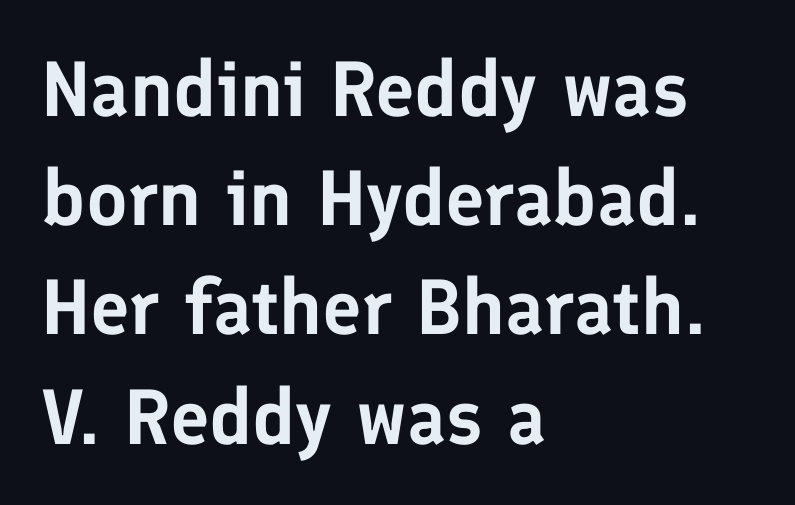
Look at the bottom of the vertical strokes: they stop flat, with no serifs. Style check: upright. Do the characters align in a grid? No, the font is proportional. Short note: letters normally spaced.
